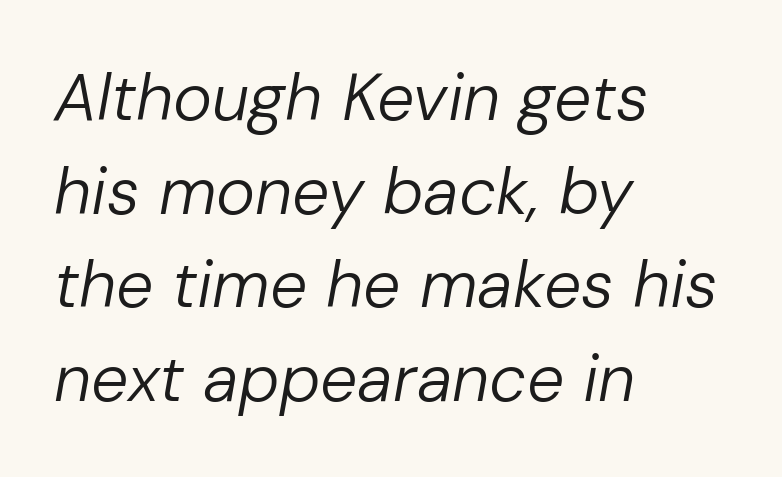
Q: Is the text bold? A: No.
Q: Is the text italic (slanted)? A: Yes, it leans right by about 10 degrees.
Q: Is the text underlined? A: No.
Q: How is the paragraph aligned? A: Left-aligned.
Q: Is the spacing between letters normal or unusually wide? A: Normal.
Q: Is the spacing between lines tight, normal or loose? A: Normal.
Q: Width (condensed, normal, or wide)? A: Normal.
Q: Stroke contrast? A: Low.
Q: x-height? A: Medium.
Q: Monospaced? A: No.
